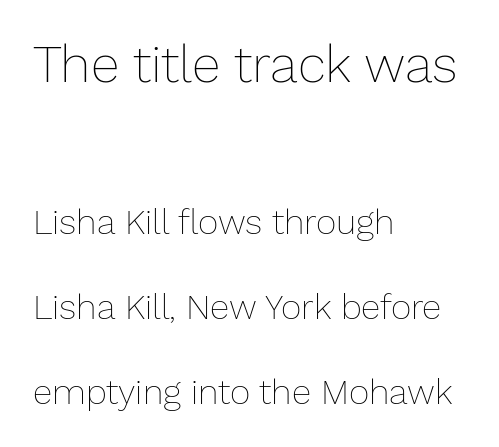
Q: Is the text bold? A: No.
Q: Is the text italic (slanted)? A: No, it is upright.
Q: Is the text underlined? A: No.
Q: How is the paragraph aligned? A: Left-aligned.
Q: Is the spacing between letters normal or unusually wide? A: Normal.
Q: Is the spacing between lines tight, normal or loose? A: Loose.
Q: Which block of text is set in a larger size, the first (top) or the second (bottom)? A: The first (top) one.
Q: Width (condensed, normal, or wide)? A: Normal.
Q: Stroke contrast? A: Low.
Q: x-height? A: Medium.
Q: Monospaced? A: No.
